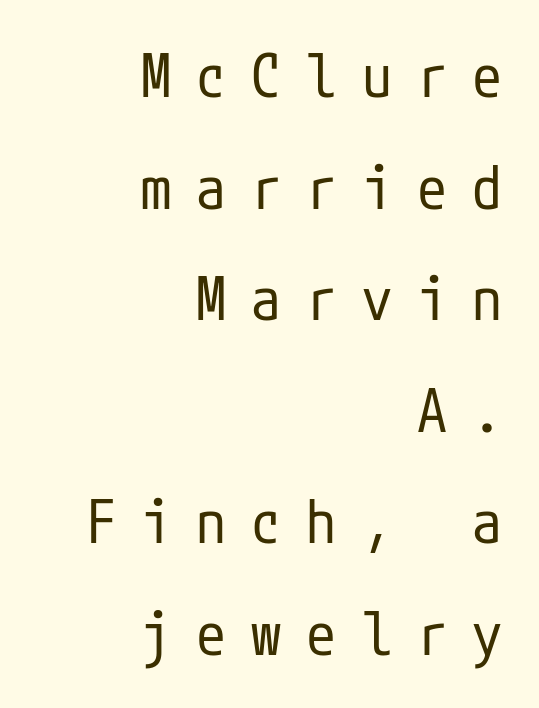
{"serif": "no", "italic": "no", "bold": "no", "weight": "regular", "width": "condensed", "stroke_contrast": "low", "x_height": "medium", "underline": "no", "align": "right", "line_spacing_ratio": 1.86, "letter_spacing": "wide", "letter_spacing_em": 0.42, "glyph_px": 60}
